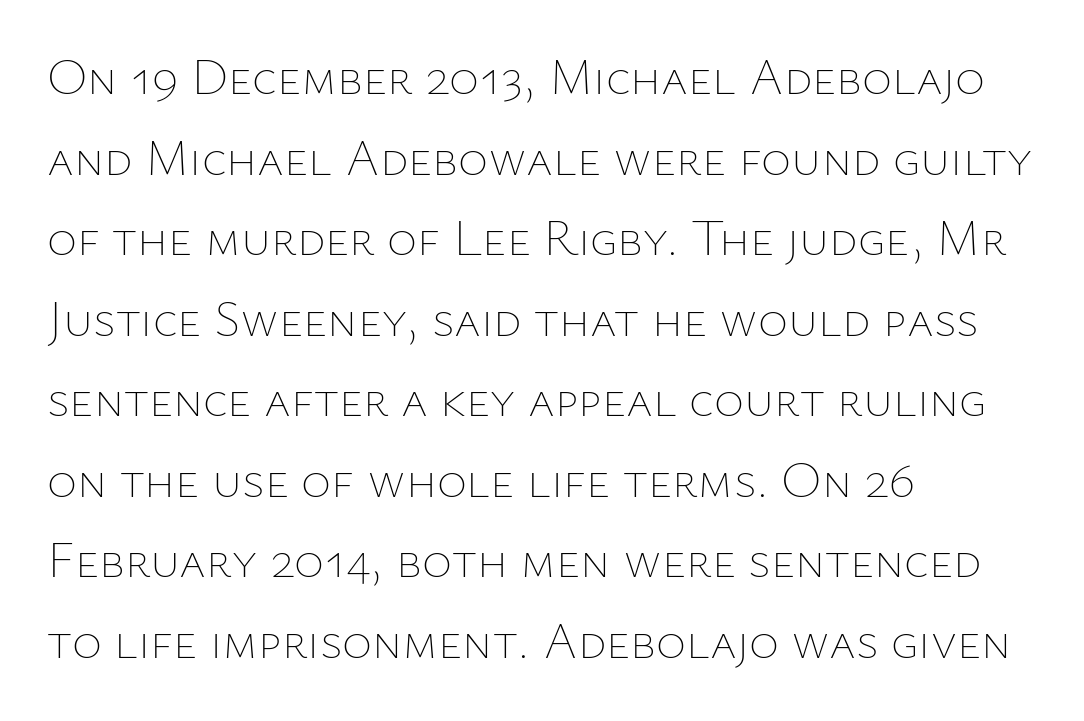
{"italic": "no", "bold": "no", "weight": "thin", "width": "normal", "stroke_contrast": "low", "x_height": "medium", "monospaced": "no", "underline": "no", "align": "left", "line_spacing": "normal", "line_spacing_ratio": 1.58, "letter_spacing": "normal", "letter_spacing_em": 0.0, "glyph_px": 51}
